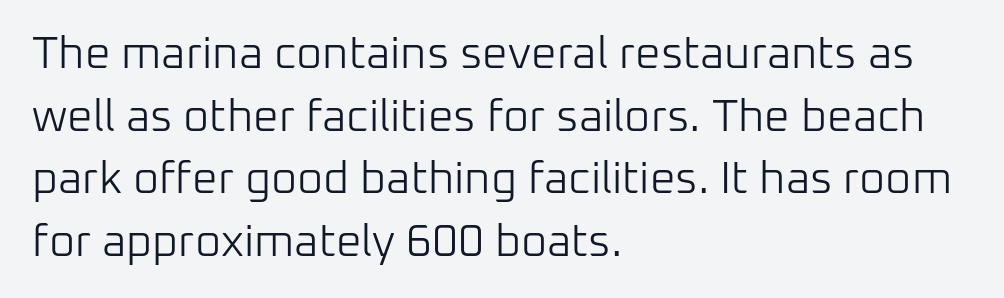
The image shows 45 px light sans-serif type, upright; set left-aligned, normal line spacing (1.39x), normal letter spacing, not underlined; low stroke contrast and a medium x-height.
